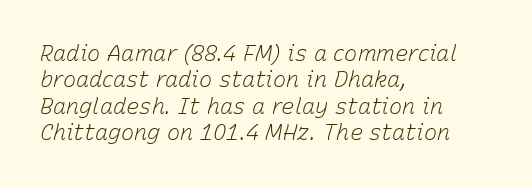
{"italic": "yes", "lean": "right", "slant_degrees": 15, "bold": "no", "underline": "no", "align": "left", "line_spacing_ratio": 1.2, "letter_spacing": "normal", "letter_spacing_em": 0.0, "glyph_px": 22}
